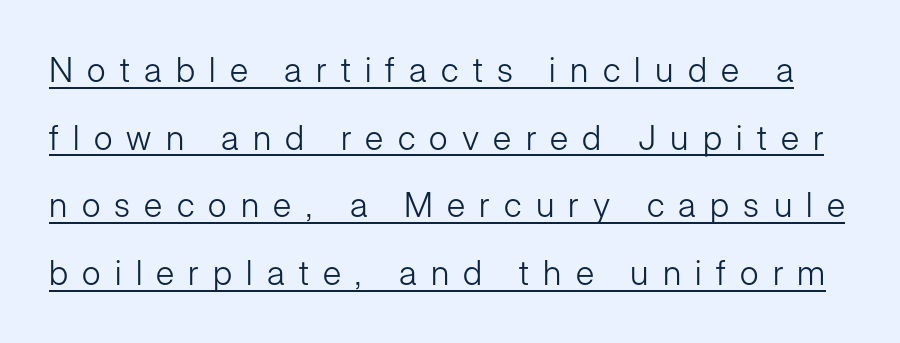
Q: Is the text bold? A: No.
Q: Is the text italic (slanted)? A: No, it is upright.
Q: Is the typeface a serif or a sans-serif typeface? A: Sans-serif.
Q: Is the text underlined? A: Yes.
Q: Is the spacing between letters normal or unusually wide? A: Unusually wide.
Q: Is the spacing between lines tight, normal or loose? A: Loose.
Q: Width (condensed, normal, or wide)? A: Normal.
Q: Stroke contrast? A: Low.
Q: x-height? A: Medium.
Q: Monospaced? A: No.
